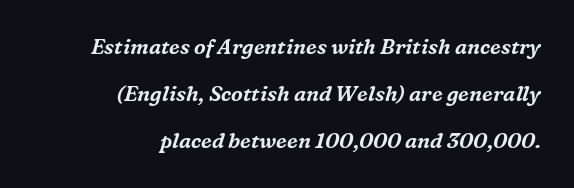
Rule under the text: the space is simply empty. Short and long lines alike share a common ending point at right. Students, observe: this is what heavily led, spacious text looks like. Looking at the ascenders, they clearly lean.
